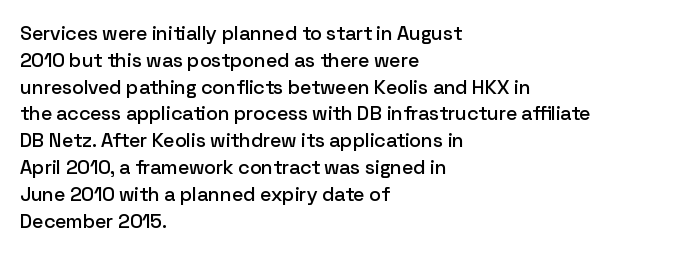
Q: Is the text italic (slanted)? A: No, it is upright.
Q: Is the text underlined? A: No.
Q: How is the paragraph aligned? A: Left-aligned.
Q: Is the spacing between letters normal or unusually wide? A: Normal.
Q: Is the spacing between lines tight, normal or loose? A: Normal.
